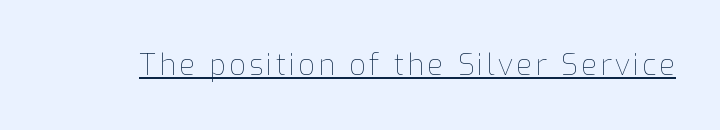
{"italic": "no", "bold": "no", "weight": "thin", "width": "normal", "stroke_contrast": "low", "x_height": "medium", "monospaced": "no", "underline": "yes", "glyph_px": 29}
